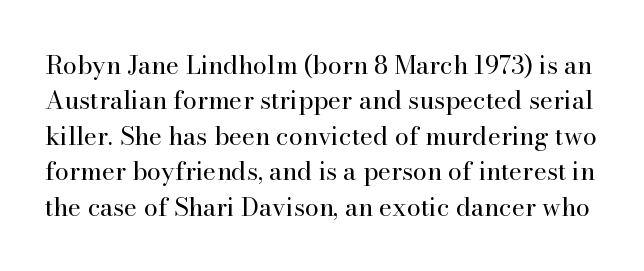
{"italic": "no", "bold": "no", "underline": "no", "line_spacing": "normal", "line_spacing_ratio": 1.42, "letter_spacing": "normal", "letter_spacing_em": 0.0, "glyph_px": 25}
